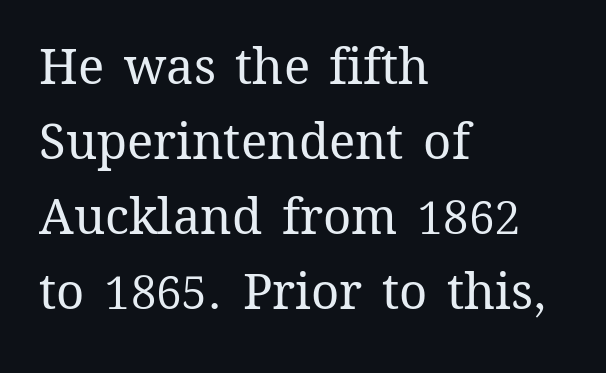
{"italic": "no", "bold": "no", "weight": "regular", "width": "normal", "stroke_contrast": "medium", "x_height": "medium", "monospaced": "no", "underline": "no", "align": "left", "line_spacing": "normal", "line_spacing_ratio": 1.53, "letter_spacing": "normal", "letter_spacing_em": 0.0, "glyph_px": 49}
